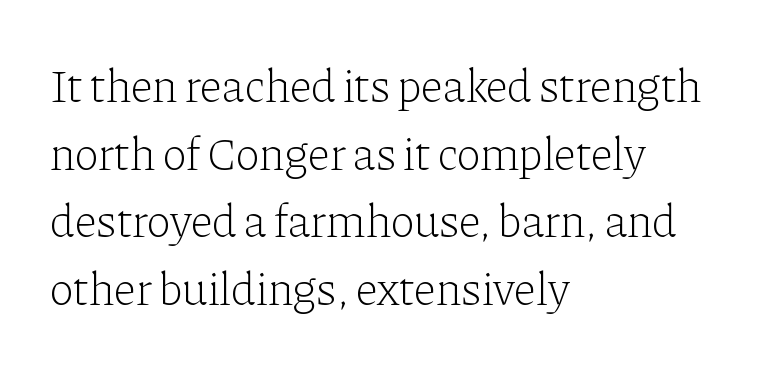
{"serif": "yes", "italic": "no", "bold": "no", "weight": "light", "width": "normal", "stroke_contrast": "low", "x_height": "medium", "monospaced": "no", "underline": "no", "align": "left", "line_spacing": "normal", "line_spacing_ratio": 1.47, "letter_spacing": "normal", "letter_spacing_em": 0.0, "glyph_px": 46}
